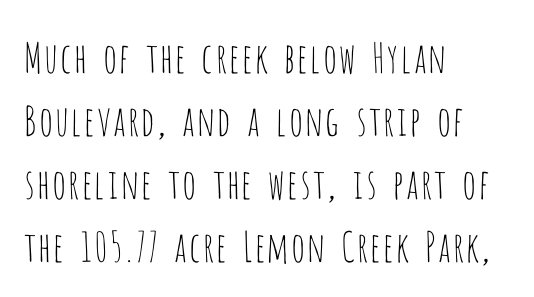
{"serif": "no", "italic": "no", "bold": "no", "weight": "thin", "width": "condensed", "stroke_contrast": "low", "x_height": "large", "monospaced": "no", "underline": "no", "align": "left", "line_spacing": "normal", "line_spacing_ratio": 1.54, "letter_spacing": "normal", "letter_spacing_em": 0.0, "glyph_px": 41}
